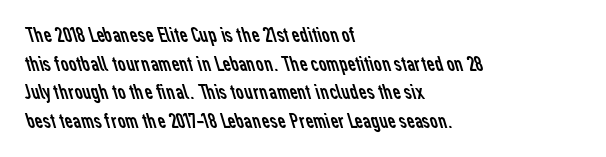
{"bold": "no", "underline": "no", "align": "left", "line_spacing": "normal", "line_spacing_ratio": 1.3, "letter_spacing": "normal", "letter_spacing_em": 0.0, "glyph_px": 22}
